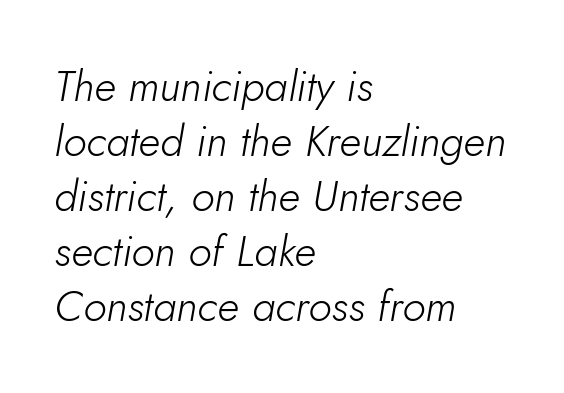
The letterforms sit at book weight or below. Unmarked baselines from the first word to the last. If you measured baseline to baseline, you'd find a middling distance. The face used here has a pronounced slope to its letters. Does the copy run flush right? No — it runs flush left. Nobody touched the tracking dial on this one.
